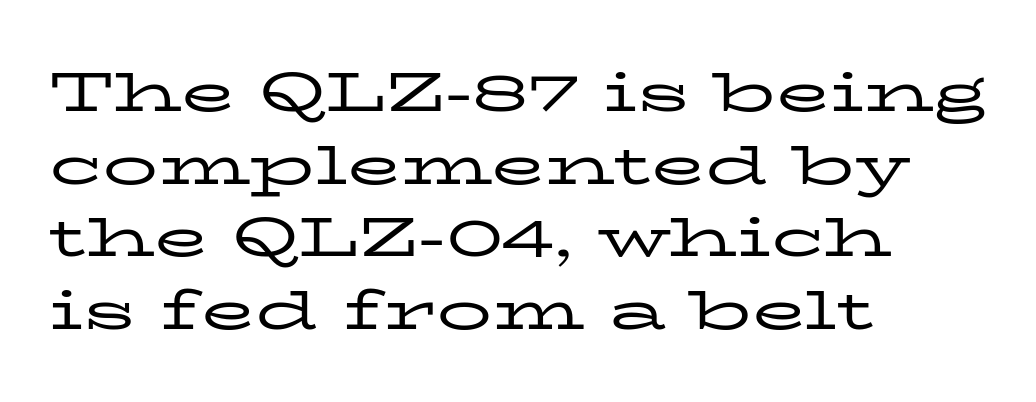
The image shows 55 px regular-weight, wide serif type, upright; set left-aligned, normal line spacing (1.32x), normal letter spacing, not underlined; low stroke contrast and a medium x-height.
